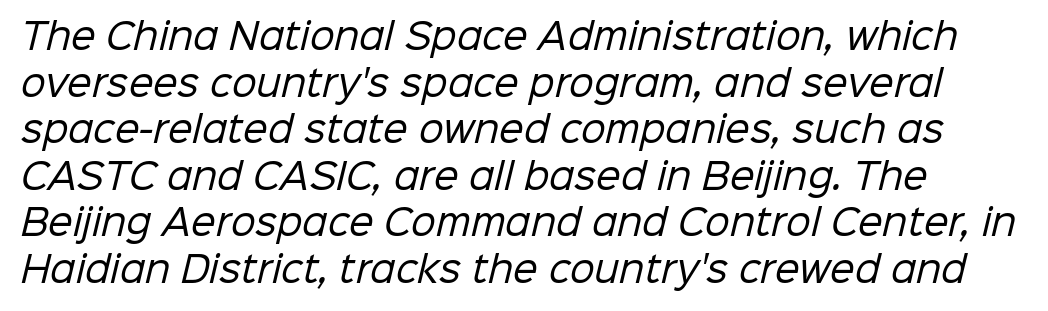
{"serif": "no", "bold": "no", "weight": "regular", "width": "normal", "stroke_contrast": "low", "x_height": "medium", "monospaced": "no", "underline": "no", "line_spacing": "normal", "line_spacing_ratio": 1.33, "letter_spacing": "normal", "letter_spacing_em": 0.0, "glyph_px": 35}
